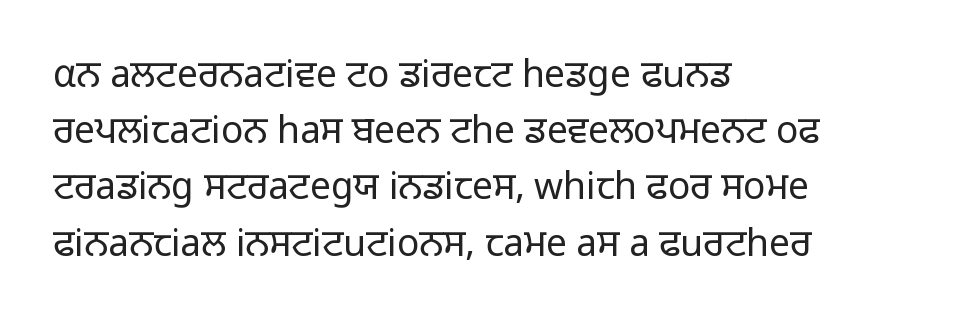
{"serif": "no", "italic": "no", "bold": "no", "weight": "regular", "width": "normal", "stroke_contrast": "low", "x_height": "medium", "monospaced": "no", "underline": "no", "align": "left", "line_spacing": "normal", "line_spacing_ratio": 1.52, "letter_spacing": "normal", "letter_spacing_em": 0.0, "glyph_px": 37}
